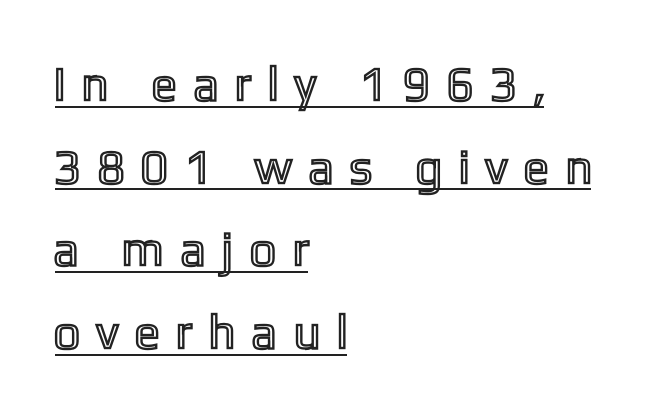
Q: Is the text italic (slanted)? A: No, it is upright.
Q: Is the text underlined? A: Yes.
Q: How is the paragraph aligned? A: Left-aligned.
Q: Is the spacing between letters normal or unusually wide? A: Unusually wide.
Q: Width (condensed, normal, or wide)? A: Condensed.
Q: x-height? A: Medium.
Q: Monospaced? A: No.
